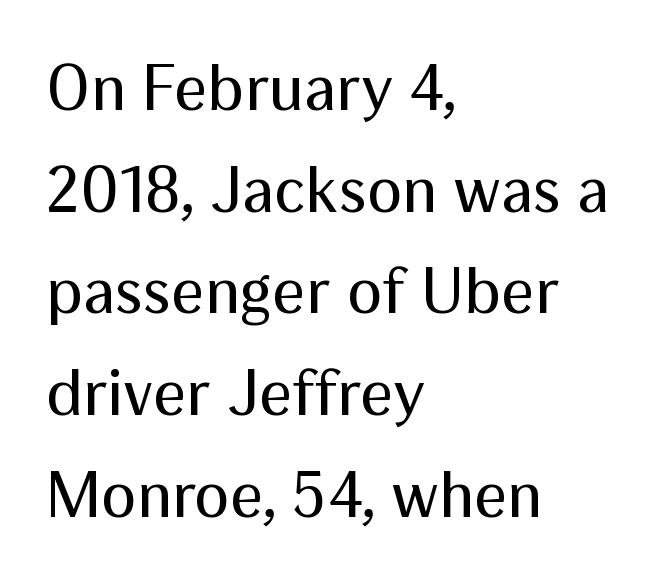
The lettering holds an erect, upright posture throughout. Short and long lines alike share a common starting point at left. Plain, unruled lines of type. Words appear dense and cohesive because spacing is normal. The rendering uses natural spacing where letterforms have individual widths.
